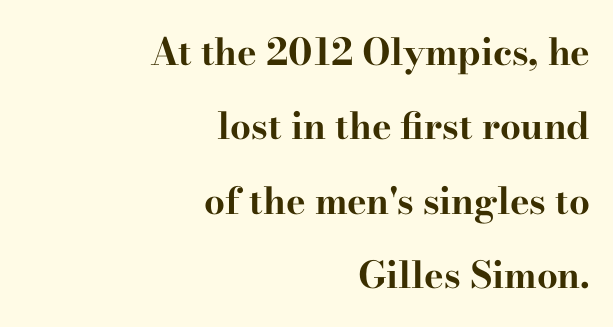
{"serif": "yes", "italic": "no", "bold": "yes", "weight": "bold", "width": "wide", "stroke_contrast": "high", "x_height": "small", "monospaced": "no", "underline": "no", "align": "right", "line_spacing": "loose", "line_spacing_ratio": 2.01, "letter_spacing": "normal", "letter_spacing_em": 0.0, "glyph_px": 37}
